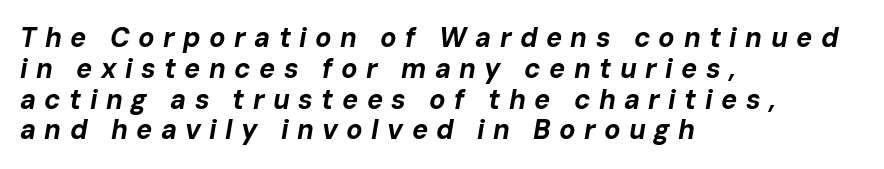
The image shows 27 px bold type, italic (leaning right); set left-aligned, tight line spacing (1.14x), unusually wide letter spacing (+0.31 em), not underlined.
